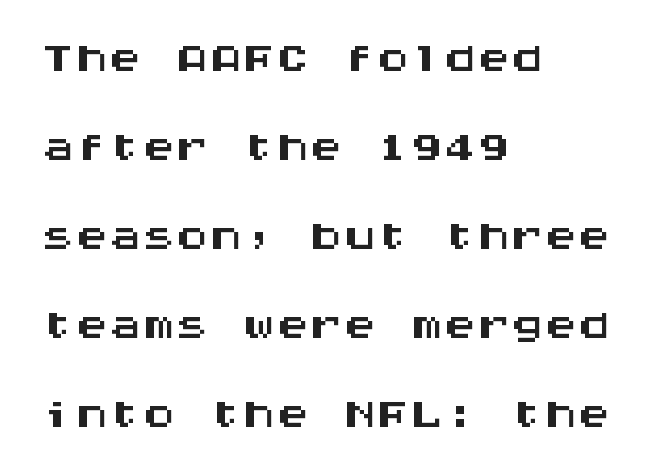
{"serif": "no", "italic": "no", "width": "wide", "stroke_contrast": "medium", "x_height": "large", "monospaced": "yes", "underline": "no", "align": "left", "line_spacing": "normal", "line_spacing_ratio": 1.33, "letter_spacing": "normal", "letter_spacing_em": 0.0, "glyph_px": 67}
